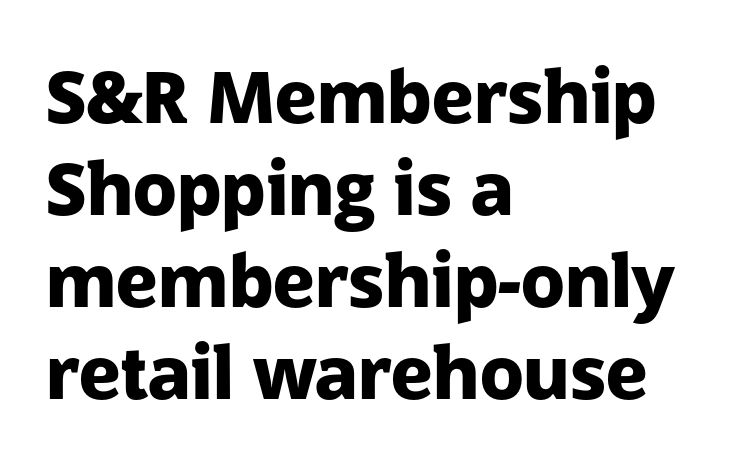
Letter spacing: default. You could not count columns in this text — the font is proportionally spaced. The gap between lines stays unmarked. Rows of type keep a routine distance in the vertical direction. Does the lettering tilt? It doesn't — this is upright. As a designer I'd log this as weight 700, bold.
